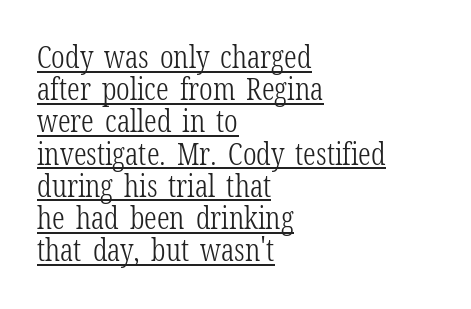
These lines were composed using upright roman letters. Note the varied advance widths — an 'i' is clearly narrower than an 'm'. The rag falls on the right side of this text block. Caption: standard tracking, unaltered. Decoration check: the copy is underlined.
